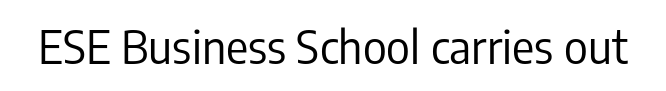
The image shows 46 px regular-weight, condensed sans-serif type, upright; set normal letter spacing, not underlined; low stroke contrast and a medium x-height.
